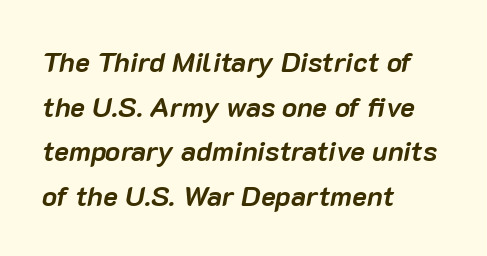
Think of a printed novel: that variable character pitch is what you see here. The sample has been set heavy, in full bold. Compared with typical paragraphs, the rows here are spaced about the same. Tracking value appears to be zero — textbook default spacing. Slanted lettering throughout. Clear beneath every line of the passage.
